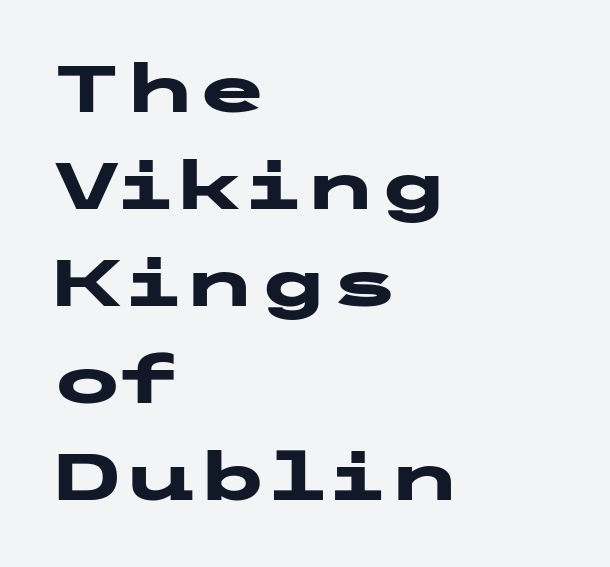
Q: Is the text bold? A: Yes.
Q: Is the text italic (slanted)? A: No, it is upright.
Q: Is the typeface a serif or a sans-serif typeface? A: Sans-serif.
Q: Is the text underlined? A: No.
Q: How is the paragraph aligned? A: Left-aligned.
Q: Is the spacing between letters normal or unusually wide? A: Normal.
Q: Is the spacing between lines tight, normal or loose? A: Normal.
Q: Width (condensed, normal, or wide)? A: Wide.
Q: Stroke contrast? A: Low.
Q: x-height? A: Medium.
